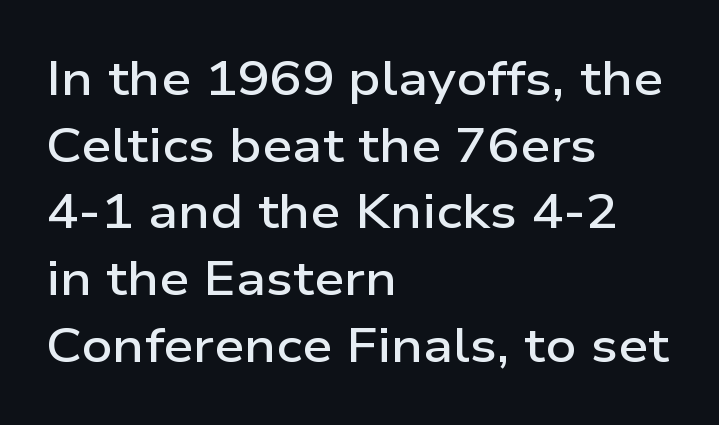
The image shows 48 px semibold, wide sans-serif type, upright; set left-aligned, normal line spacing (1.39x), normal letter spacing, not underlined; low stroke contrast and a medium x-height.
